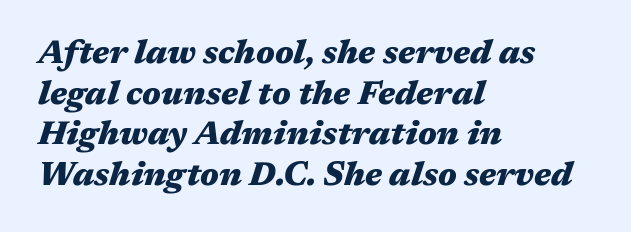
Q: Is the text bold? A: Yes.
Q: Is the text italic (slanted)? A: Yes, it leans right by about 17 degrees.
Q: Is the text underlined? A: No.
Q: How is the paragraph aligned? A: Left-aligned.
Q: Is the spacing between letters normal or unusually wide? A: Normal.
Q: Width (condensed, normal, or wide)? A: Wide.
Q: Stroke contrast? A: Medium.
Q: x-height? A: Medium.
Q: Monospaced? A: No.
